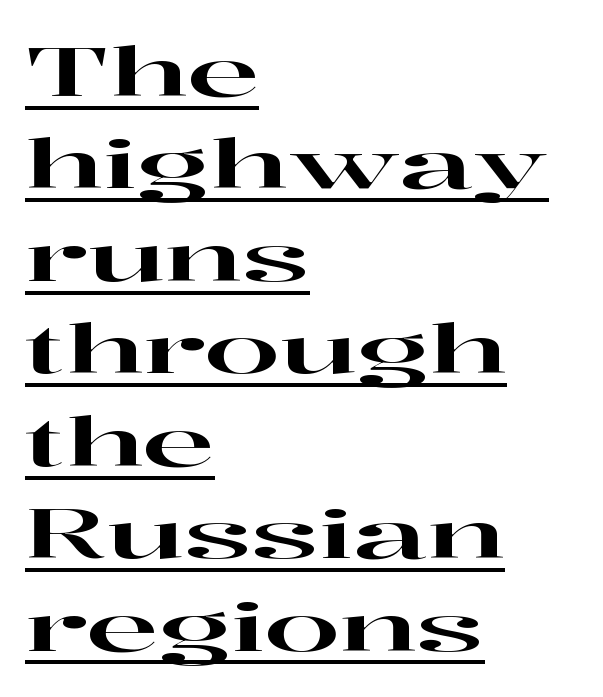
The image shows 67 px wide serif type, upright; set left-aligned, normal line spacing (1.38x), normal letter spacing, underlined; high stroke contrast and a medium x-height.
